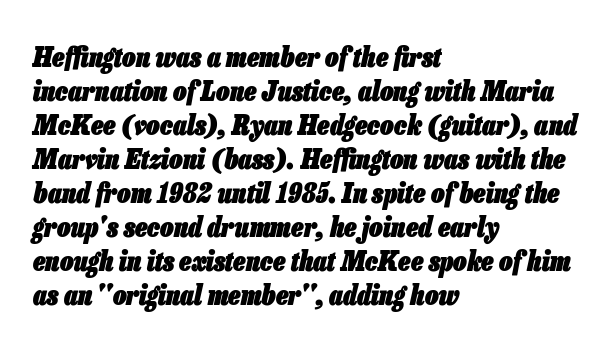
Q: Is the text bold? A: Yes.
Q: Is the text italic (slanted)? A: Yes, it leans right by about 13 degrees.
Q: Is the text underlined? A: No.
Q: How is the paragraph aligned? A: Left-aligned.
Q: Is the spacing between letters normal or unusually wide? A: Normal.
Q: Is the spacing between lines tight, normal or loose? A: Normal.
